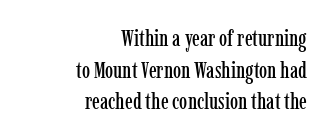
The image shows 23 px text type, upright; set right-aligned, normal line spacing (1.38x), normal letter spacing, not underlined.
